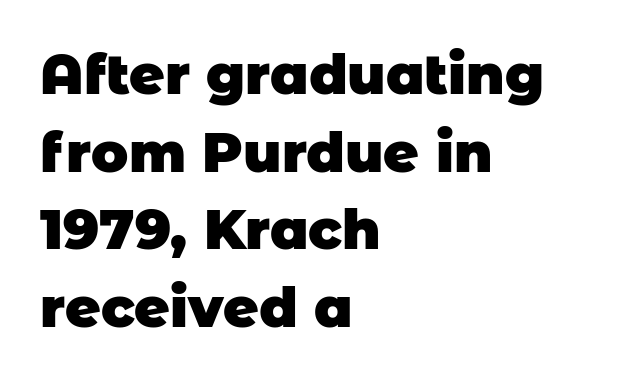
{"serif": "no", "bold": "yes", "weight": "heavy", "width": "normal", "stroke_contrast": "low", "x_height": "large", "monospaced": "no", "underline": "no", "align": "left", "line_spacing": "normal", "line_spacing_ratio": 1.41, "letter_spacing": "normal", "letter_spacing_em": 0.0, "glyph_px": 55}
